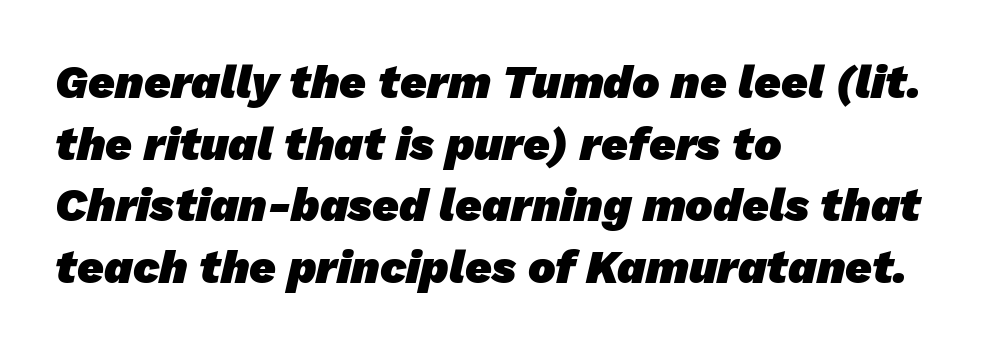
The image shows 46 px heavy sans-serif type; set left-aligned, normal line spacing (1.34x), normal letter spacing, not underlined; low stroke contrast and a medium x-height.
